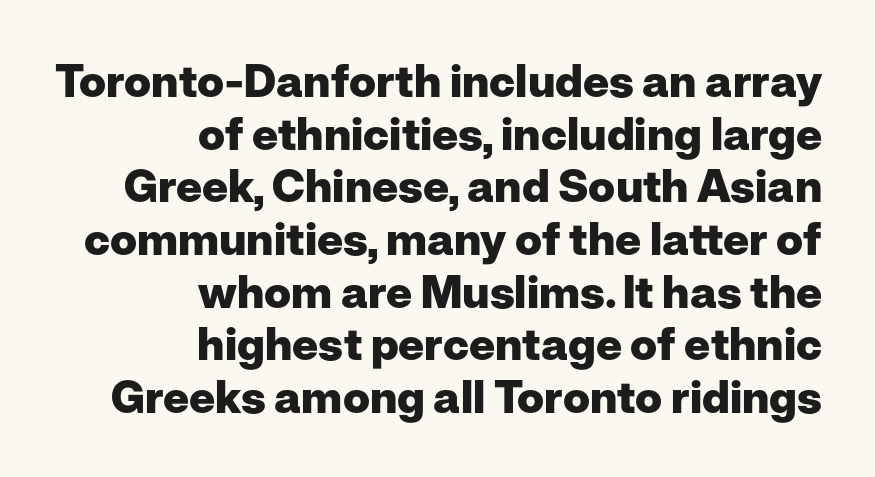
Q: Is the text bold? A: Yes.
Q: Is the text italic (slanted)? A: No, it is upright.
Q: Is the typeface a serif or a sans-serif typeface? A: Sans-serif.
Q: Is the text underlined? A: No.
Q: How is the paragraph aligned? A: Right-aligned.
Q: Is the spacing between letters normal or unusually wide? A: Normal.
Q: Width (condensed, normal, or wide)? A: Normal.
Q: Stroke contrast? A: Low.
Q: x-height? A: Medium.
Q: Monospaced? A: No.
